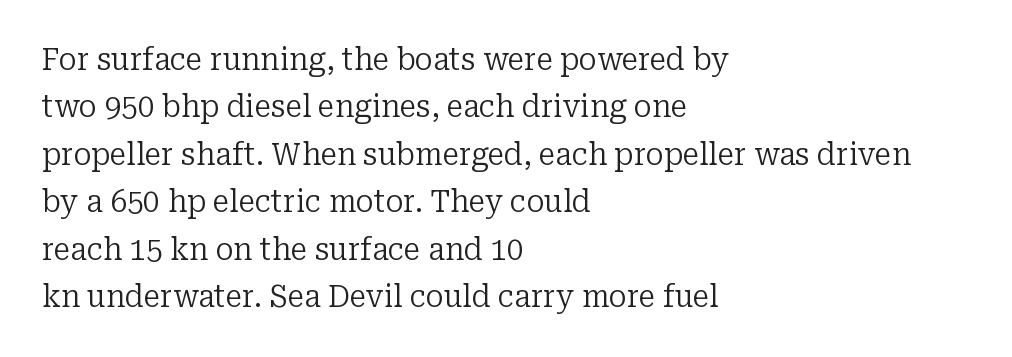
{"serif": "yes", "italic": "no", "bold": "no", "weight": "regular", "width": "normal", "stroke_contrast": "low", "x_height": "medium", "monospaced": "no", "underline": "no", "align": "left", "line_spacing": "normal", "line_spacing_ratio": 1.58, "letter_spacing": "normal", "letter_spacing_em": 0.0, "glyph_px": 30}
